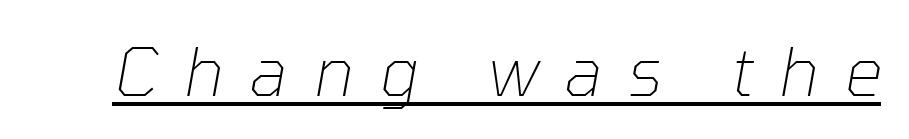
{"italic": "yes", "lean": "right", "slant_degrees": 10, "bold": "no", "weight": "thin", "width": "normal", "stroke_contrast": "low", "x_height": "medium", "monospaced": "no", "underline": "yes", "letter_spacing": "wide", "letter_spacing_em": 0.39, "glyph_px": 67}
